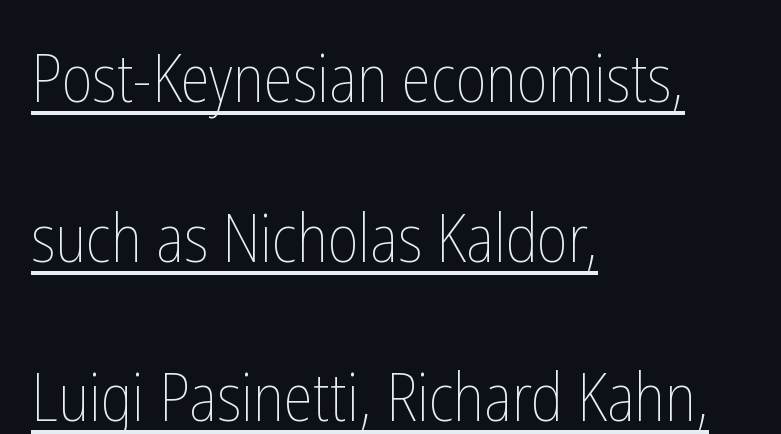
{"italic": "no", "bold": "no", "weight": "thin", "width": "condensed", "stroke_contrast": "low", "x_height": "medium", "monospaced": "no", "underline": "yes", "align": "left", "line_spacing": "loose", "line_spacing_ratio": 2.42, "letter_spacing": "normal", "letter_spacing_em": 0.0, "glyph_px": 66}
